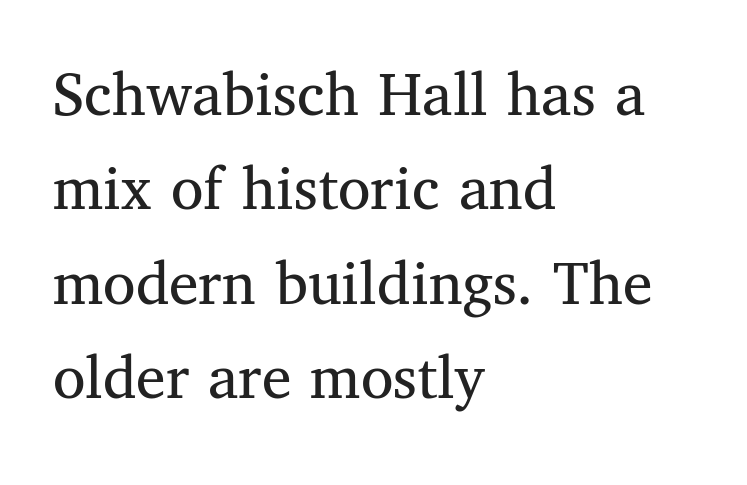
{"serif": "yes", "italic": "no", "bold": "no", "weight": "regular", "width": "normal", "stroke_contrast": "medium", "x_height": "medium", "monospaced": "no", "underline": "no", "align": "left", "line_spacing": "normal", "line_spacing_ratio": 1.43, "letter_spacing": "normal", "letter_spacing_em": 0.0, "glyph_px": 66}
